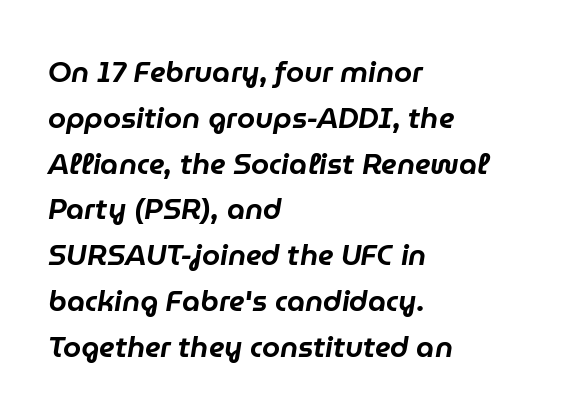
The passage shown is typed in a proportional face where columns would drift. This rendering uses left alignment, leaving the right contour irregular. In terms of leading, this rendering sits right in the middle. Clear beneath every line of the passage.
